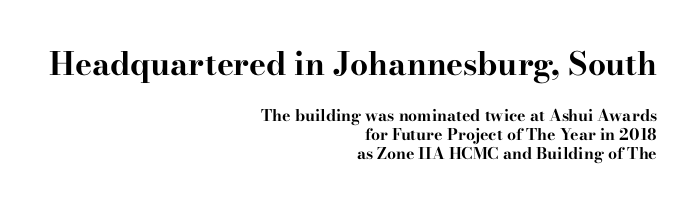
Q: Is the text bold? A: Yes.
Q: Is the text italic (slanted)? A: No, it is upright.
Q: Is the typeface a serif or a sans-serif typeface? A: Serif.
Q: Is the text underlined? A: No.
Q: How is the paragraph aligned? A: Right-aligned.
Q: Is the spacing between letters normal or unusually wide? A: Normal.
Q: Which block of text is set in a larger size, the first (top) or the second (bottom)? A: The first (top) one.
Q: Width (condensed, normal, or wide)? A: Wide.
Q: Stroke contrast? A: High.
Q: x-height? A: Small.
Q: Monospaced? A: No.
